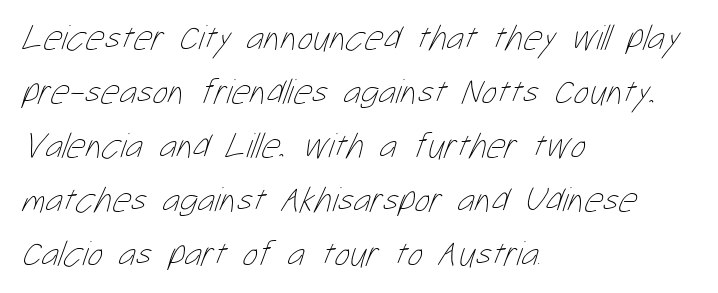
{"bold": "no", "weight": "thin", "width": "condensed", "stroke_contrast": "low", "x_height": "medium", "monospaced": "no", "underline": "no", "align": "left", "line_spacing": "normal", "line_spacing_ratio": 1.5, "letter_spacing": "normal", "letter_spacing_em": 0.0, "glyph_px": 36}
